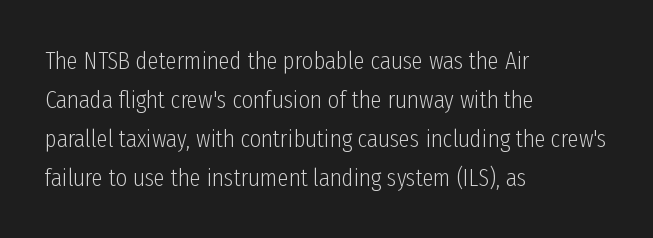
The image shows 25 px text type, upright; set left-aligned, normal line spacing (1.56x), normal letter spacing, not underlined.
